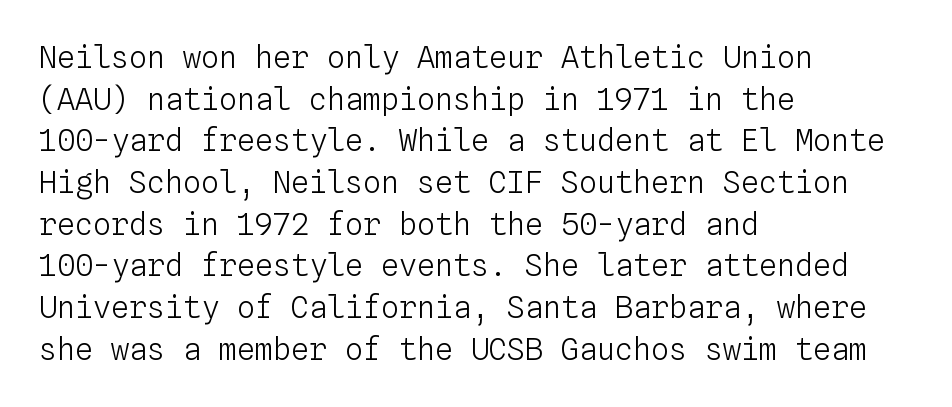
The typesetter chose a ragged-right arrangement here. The passage shown is typed in a monospace face where columns stay perfectly aligned. This sample uses an upright cut, with every glyph sitting square on the baseline. Between one letter and the next there's only the usual sliver of space.
